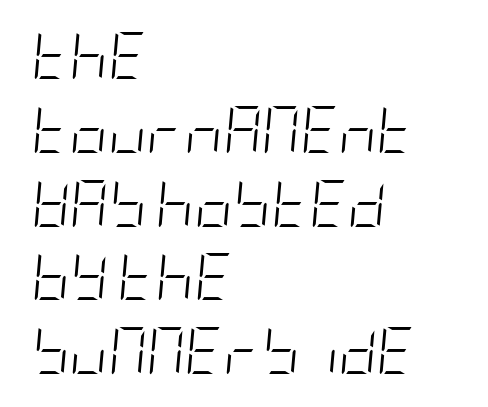
Q: Is the text bold? A: No.
Q: Is the text italic (slanted)? A: Yes, it leans right by about 5 degrees.
Q: Is the text underlined? A: No.
Q: How is the paragraph aligned? A: Left-aligned.
Q: Is the spacing between letters normal or unusually wide? A: Normal.
Q: Is the spacing between lines tight, normal or loose? A: Normal.
Q: Width (condensed, normal, or wide)? A: Condensed.
Q: Stroke contrast? A: Low.
Q: x-height? A: Large.
